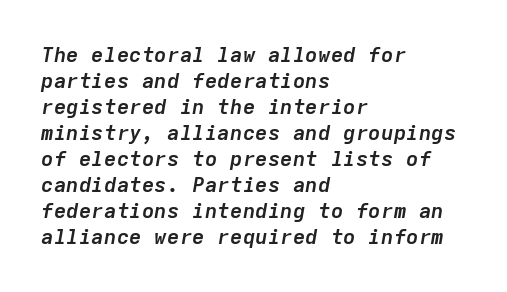
The image shows 21 px bold type, italic (leaning right); set left-aligned, line spacing 1.24x, normal letter spacing, not underlined.
